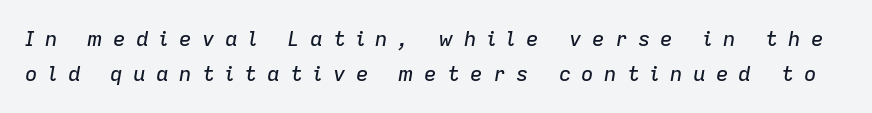
The baseline area is clear. Someone cranked the tracking dial way up on this one. Slant detected: the letters are inclined. Whoever set this chose a conventional vertical rhythm.
